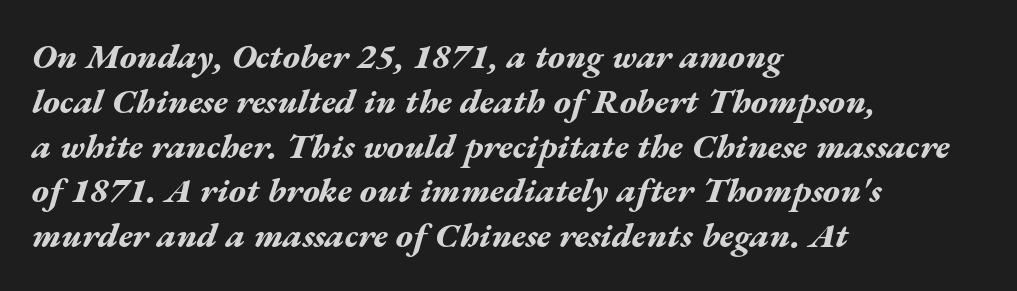
Emphasis by weight is at full strength: bold. The line texture is even and compact thanks to regular tracking. Casual observation: everything's shoved over to the left. The strip under each line holds only bare page.
